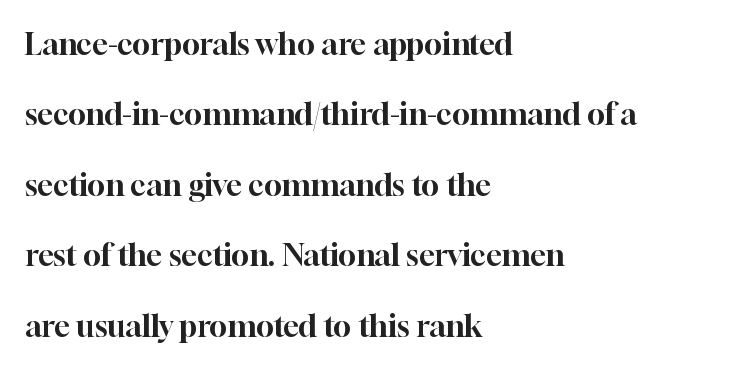
Q: Is the text italic (slanted)? A: No, it is upright.
Q: Is the typeface a serif or a sans-serif typeface? A: Serif.
Q: Is the text underlined? A: No.
Q: How is the paragraph aligned? A: Left-aligned.
Q: Is the spacing between letters normal or unusually wide? A: Normal.
Q: Is the spacing between lines tight, normal or loose? A: Loose.
Q: Width (condensed, normal, or wide)? A: Normal.
Q: Stroke contrast? A: High.
Q: x-height? A: Medium.
Q: Monospaced? A: No.
